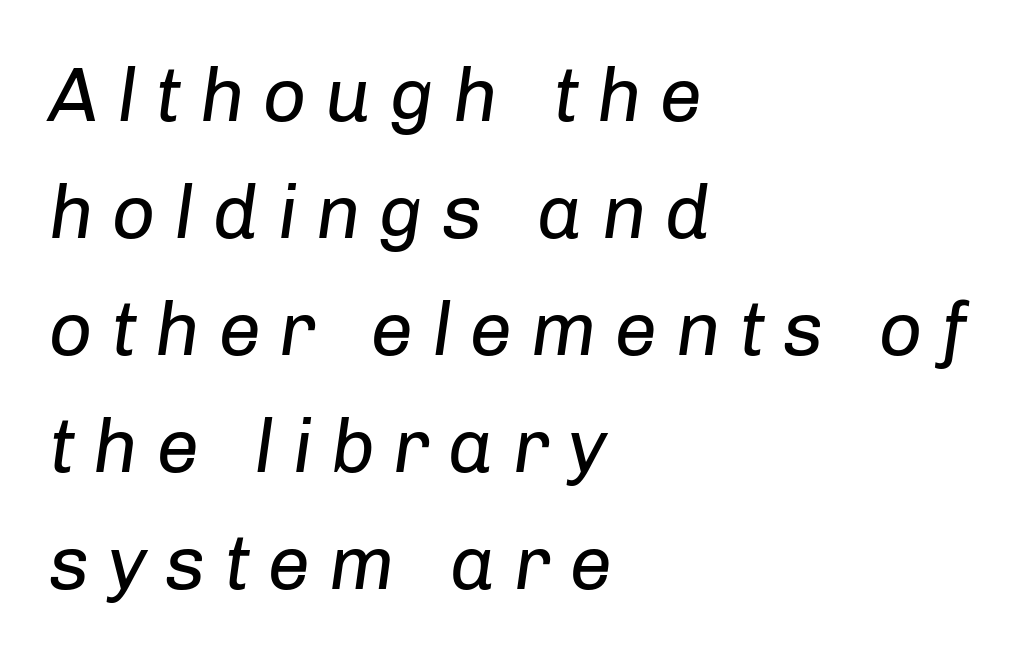
Q: Is the text bold? A: No.
Q: Is the text italic (slanted)? A: Yes, it leans right by about 8 degrees.
Q: Is the text underlined? A: No.
Q: How is the paragraph aligned? A: Left-aligned.
Q: Is the spacing between letters normal or unusually wide? A: Unusually wide.
Q: Is the spacing between lines tight, normal or loose? A: Normal.
Q: Width (condensed, normal, or wide)? A: Normal.
Q: Stroke contrast? A: Low.
Q: x-height? A: Medium.
Q: Monospaced? A: No.
